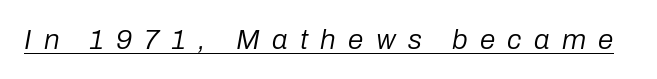
Here the glyphs are tracked loosely, breaking word shapes into spaced letters. Nothing heavy about these letters — not bold at all. The rendered words wear a rule along their underside. Proportional: the letters do not fall into vertical columns. The typography opts for an oblique posture over an upright one.
